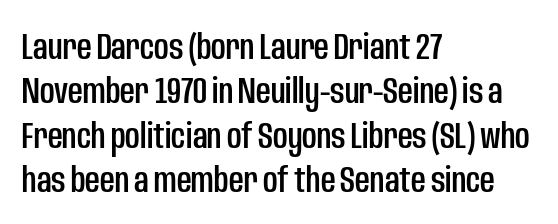
The image shows 36 px condensed sans-serif type, upright; set left-aligned, line spacing 1.23x, normal letter spacing, not underlined; low stroke contrast and a large x-height.
